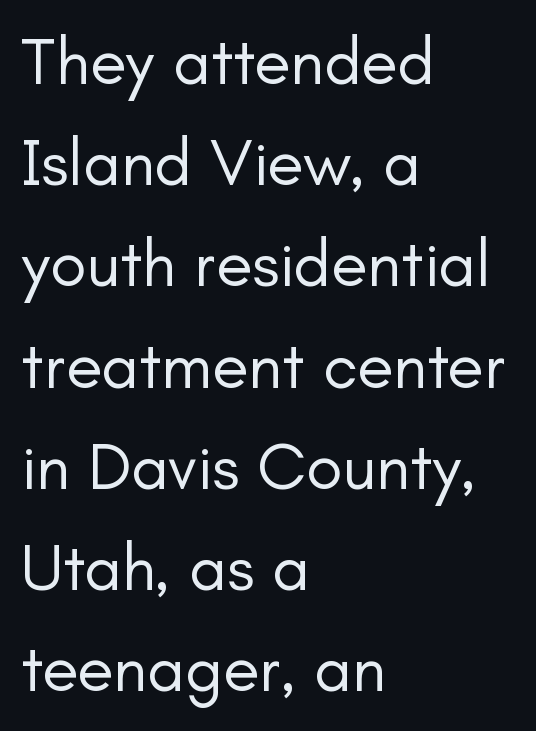
This rendering leaves character spacing at its baseline value. Caption: face not bold, strokes unweighted. The glyphs in this specimen are sans serif. Regarding leading, the lines here are spaced in the standard way. Each letter keeps its own natural width here, so spacing adapts to shape. This sample is left-justified, so line endings fall wherever the words run out.
